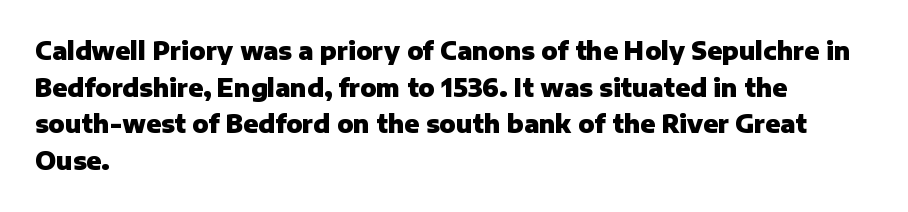
The image shows 24 px bold type, upright; set left-aligned, normal line spacing (1.53x), normal letter spacing, not underlined.
